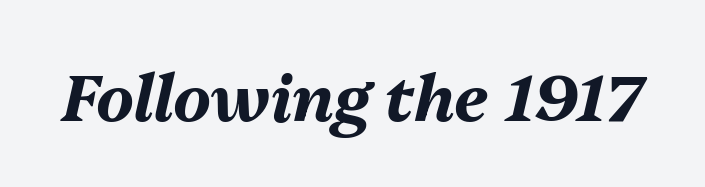
{"italic": "yes", "lean": "right", "slant_degrees": 13, "bold": "yes", "weight": "bold", "width": "normal", "stroke_contrast": "medium", "x_height": "medium", "monospaced": "no", "underline": "no", "letter_spacing": "normal", "letter_spacing_em": 0.0, "glyph_px": 64}
